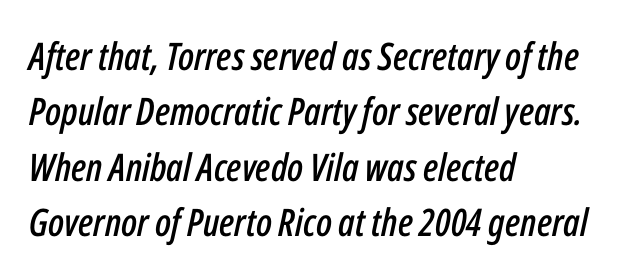
Is the block centered? No — it sits flush against the left margin. Emphasis-style slanted type is in use. Reading down the column, the eye jumps a familiar distance to each next line. Here the designer chose a conventional face with non-uniform glyph widths.
